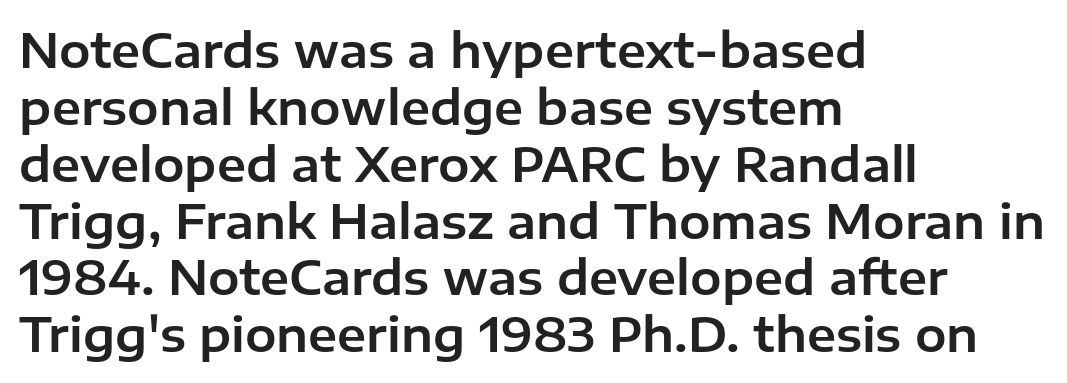
The image shows 47 px sans-serif type, upright; set left-aligned, line spacing 1.21x, normal letter spacing, not underlined; low stroke contrast and a medium x-height.
